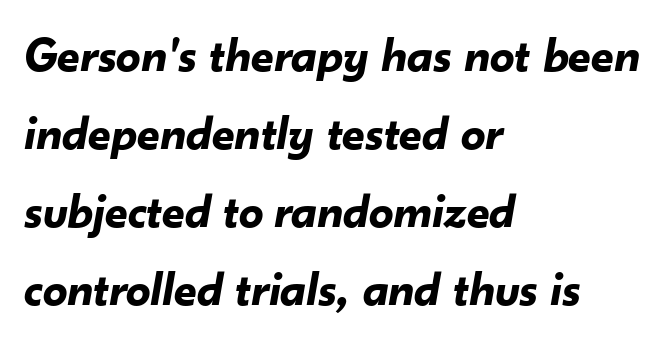
Line spacing here is normal. The font's italic variant was chosen for this text. The compositor pushed each line to the left boundary. Each letter keeps its own natural width here, so spacing adapts to shape. Tracking here is standard; glyphs follow each other at the usual distance.
